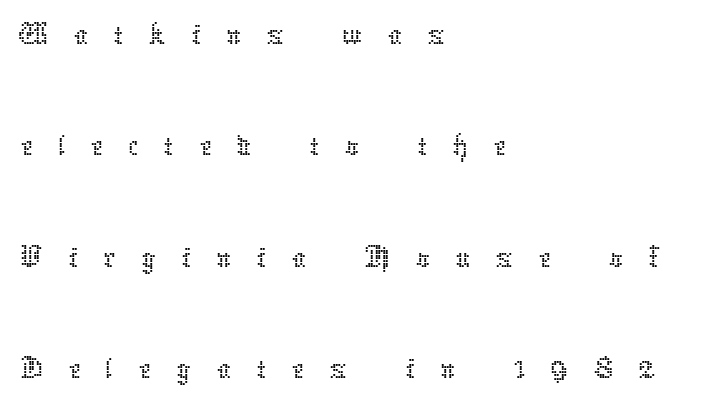
No italicization has been applied; the sample stays upright. The face used here is proportionally spaced, like ordinary book or web type. Does the leading feel generous? No, just average. Has an underline been added? It has not. The tracking reads as deliberately expanded to a designer's eye. The rag falls on the right side of this text block.
